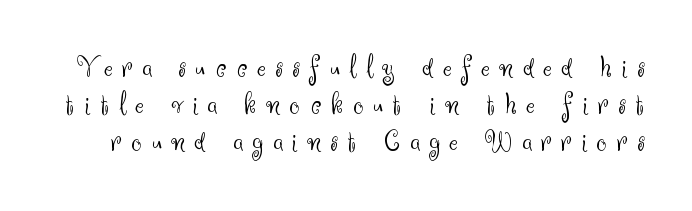
This rendering widens character spacing well past its baseline value. Do the letters lean? They stand straight. No extra ink here — the face is not bold. Spacing verdict: proportional, widths tailored to each character. Check where the strokes stop: nothing finishes them off — pure sans.
